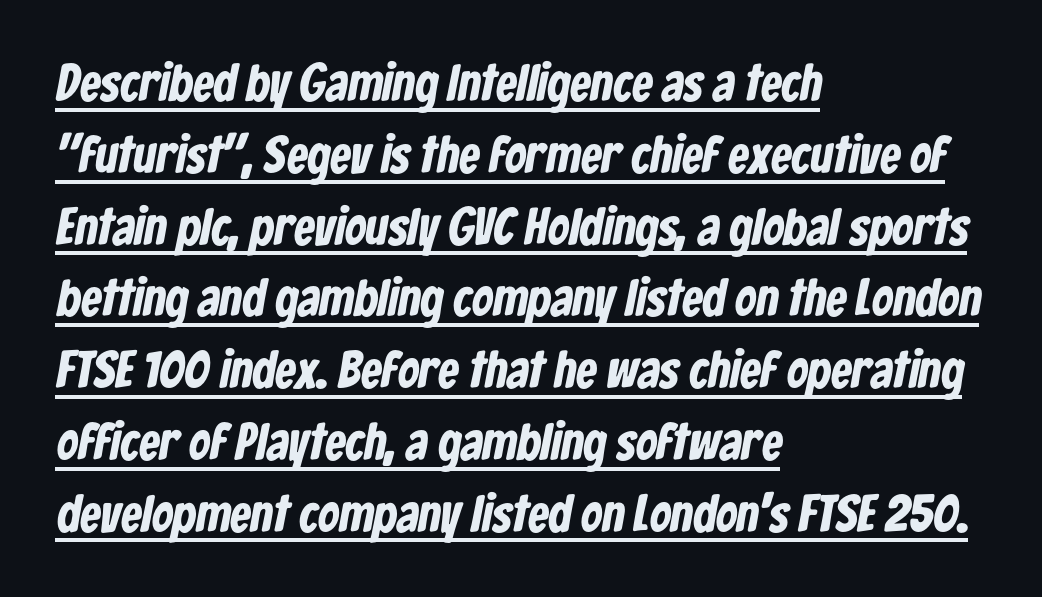
The image shows 52 px bold, condensed sans-serif type; set left-aligned, normal line spacing (1.38x), normal letter spacing, underlined; low stroke contrast and a medium x-height.
